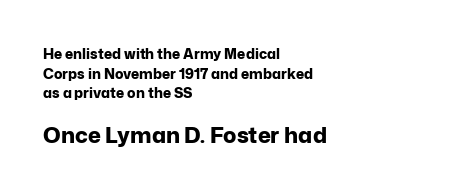
{"italic": "no", "bold": "yes", "underline": "no", "align": "left", "line_spacing": "normal", "line_spacing_ratio": 1.4, "letter_spacing": "normal", "letter_spacing_em": 0.0, "larger_block": "second", "size_ratio": 1.57, "glyph_px": 22}
